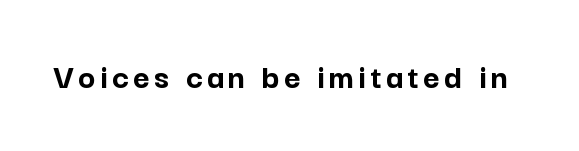
The image shows 36 px semibold sans-serif type, upright; set not underlined; low stroke contrast and a medium x-height.
